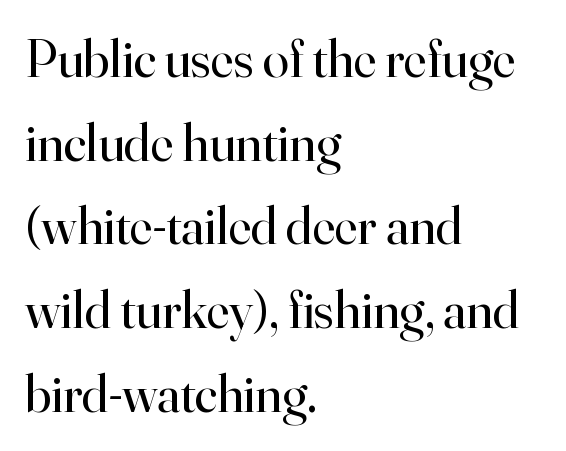
Designer's note — italics off, roman on. Spacing verdict: proportional, widths tailored to each character. Underline: absent. These lines sit exactly where default settings would place them.
